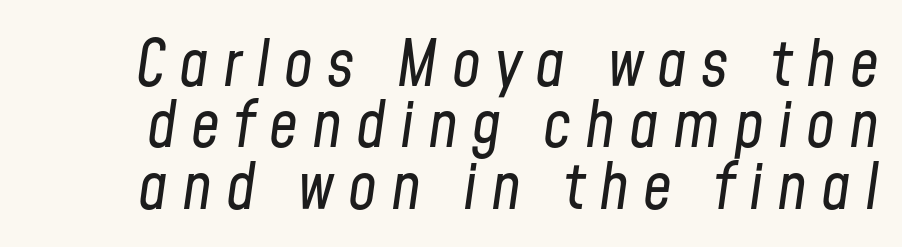
Notice how the stems are inclined rather than vertical — that's the hallmark of italics. Has an underline been added? It has not. You could only call the tracking loose — the letters float apart. Horizontal bands of white between lines are thin slivers. Summary of weight: not heavy and not bold. You could not count columns in this text — the font is proportionally spaced.
